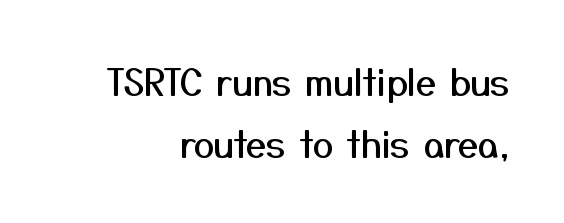
Q: Is the text italic (slanted)? A: No, it is upright.
Q: Is the typeface a serif or a sans-serif typeface? A: Sans-serif.
Q: Is the text underlined? A: No.
Q: How is the paragraph aligned? A: Right-aligned.
Q: Is the spacing between letters normal or unusually wide? A: Normal.
Q: Width (condensed, normal, or wide)? A: Normal.
Q: Stroke contrast? A: Medium.
Q: x-height? A: Medium.
Q: Monospaced? A: No.
